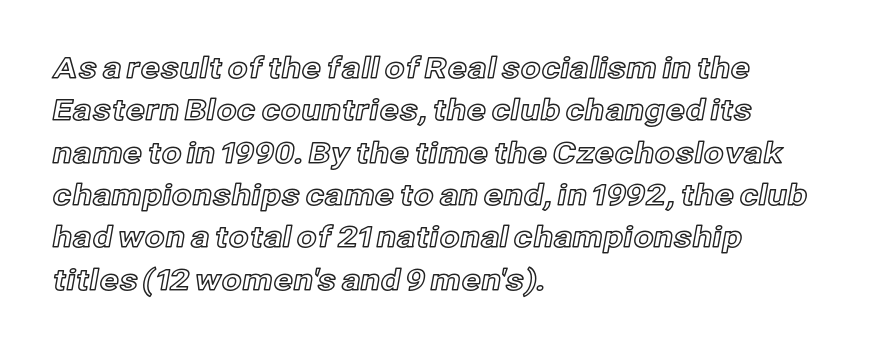
Q: Is the text italic (slanted)? A: Yes.
Q: Is the text underlined? A: No.
Q: How is the paragraph aligned? A: Left-aligned.
Q: Is the spacing between letters normal or unusually wide? A: Normal.
Q: Is the spacing between lines tight, normal or loose? A: Normal.
Q: Width (condensed, normal, or wide)? A: Normal.
Q: x-height? A: Medium.
Q: Monospaced? A: No.
